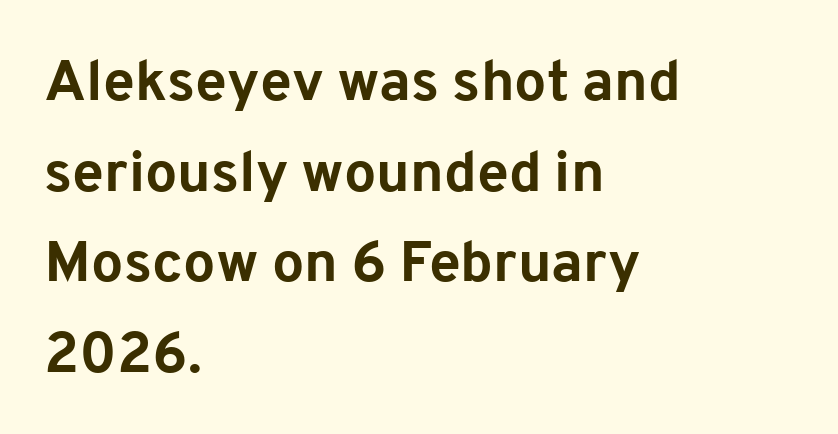
The image shows 57 px bold sans-serif type, upright; set left-aligned, normal line spacing (1.59x), normal letter spacing, not underlined; low stroke contrast and a medium x-height.
